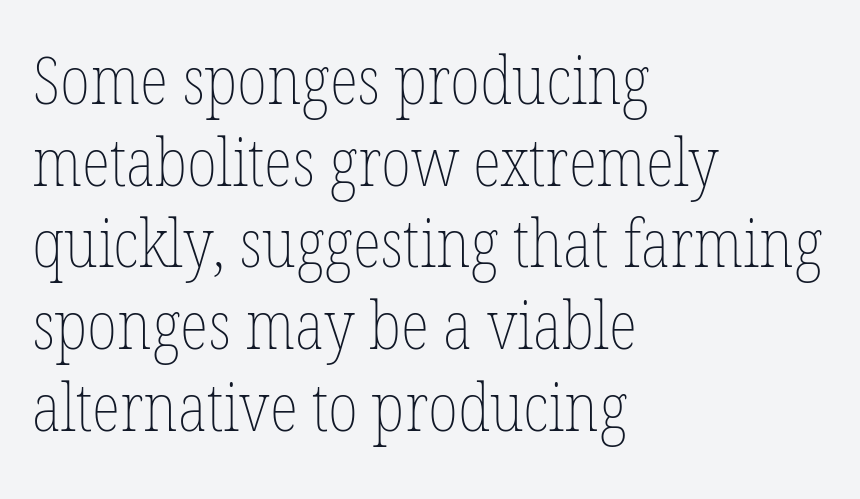
The type is set solid horizontally, with unmodified tracking. Spacing verdict: proportional, widths tailored to each character. In terms of posture, this sample is upright. The paragraph shown leans on its left margin.
